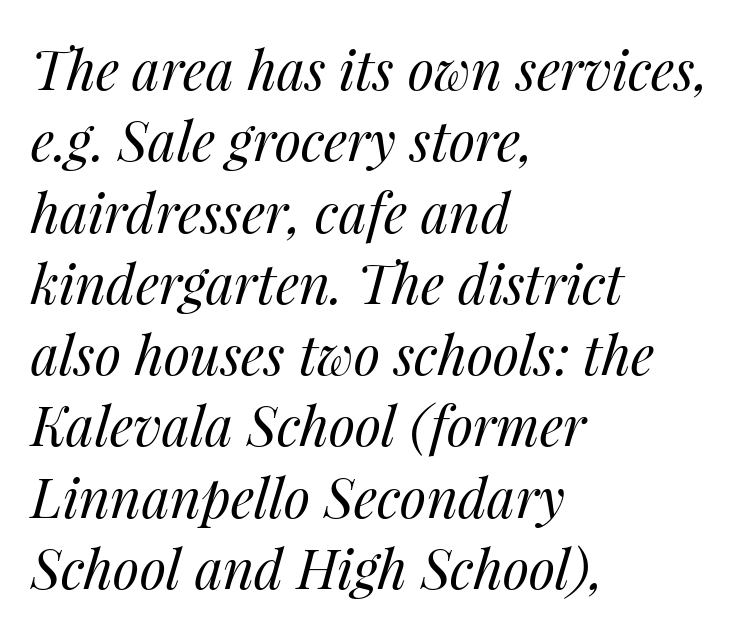
{"italic": "yes", "lean": "right", "slant_degrees": 14, "bold": "no", "weight": "regular", "width": "normal", "stroke_contrast": "medium", "x_height": "medium", "monospaced": "no", "underline": "no", "align": "left", "line_spacing": "normal", "line_spacing_ratio": 1.32, "letter_spacing": "normal", "letter_spacing_em": 0.0, "glyph_px": 54}
